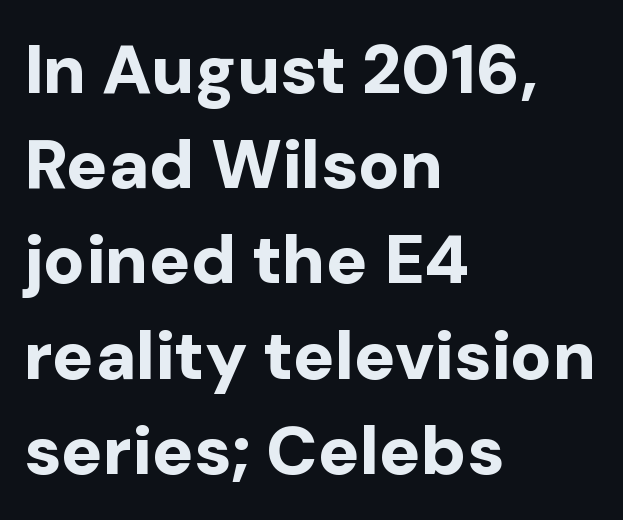
Spacing verdict: proportional, widths tailored to each character. Horizontal bands of white between lines are of average thickness. The horizontal fit of the characters is conventional and even. Nope, not italic — everything's standing straight.
